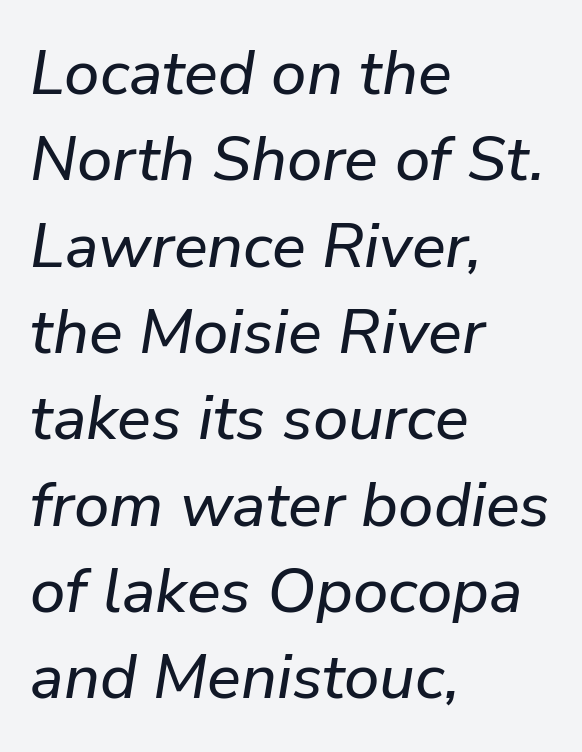
In terms of leading, this rendering sits right in the middle. Which margin do the lines hug? The left one — the right edge is uneven. The rendering uses natural spacing where letterforms have individual widths. Does the lettering tilt? It does — this is italic. Caption: standard tracking, unaltered. Honestly, there is no underline to notice here at all.
